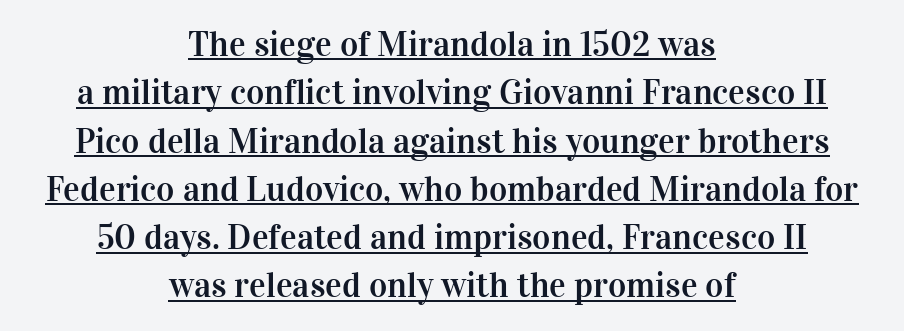
{"serif": "yes", "italic": "no", "width": "normal", "stroke_contrast": "high", "x_height": "medium", "monospaced": "no", "underline": "yes", "align": "center", "line_spacing": "normal", "line_spacing_ratio": 1.38, "letter_spacing": "normal", "letter_spacing_em": 0.0, "glyph_px": 35}
